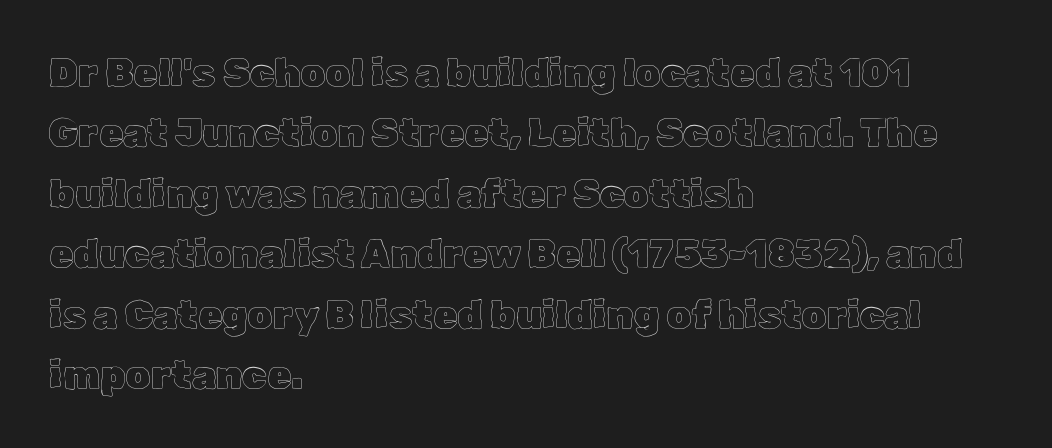
Q: Is the text italic (slanted)? A: No, it is upright.
Q: Is the text underlined? A: No.
Q: How is the paragraph aligned? A: Left-aligned.
Q: Is the spacing between letters normal or unusually wide? A: Normal.
Q: Is the spacing between lines tight, normal or loose? A: Normal.
Q: Width (condensed, normal, or wide)? A: Normal.
Q: x-height? A: Medium.
Q: Monospaced? A: No.
